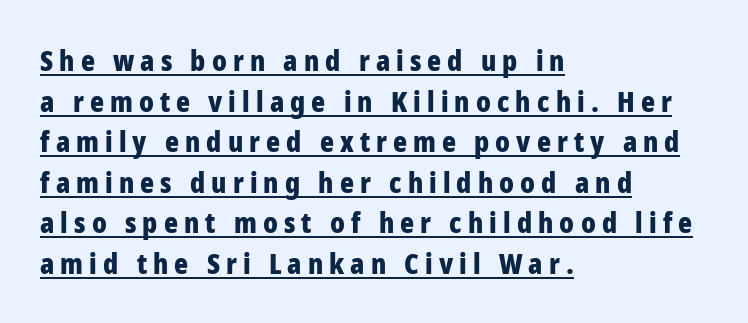
Q: Is the text bold? A: Yes.
Q: Is the text italic (slanted)? A: No, it is upright.
Q: Is the typeface a serif or a sans-serif typeface? A: Sans-serif.
Q: Is the text underlined? A: Yes.
Q: How is the paragraph aligned? A: Left-aligned.
Q: Is the spacing between letters normal or unusually wide? A: Unusually wide.
Q: Is the spacing between lines tight, normal or loose? A: Normal.
Q: Width (condensed, normal, or wide)? A: Condensed.
Q: Stroke contrast? A: Low.
Q: x-height? A: Medium.
Q: Monospaced? A: No.
